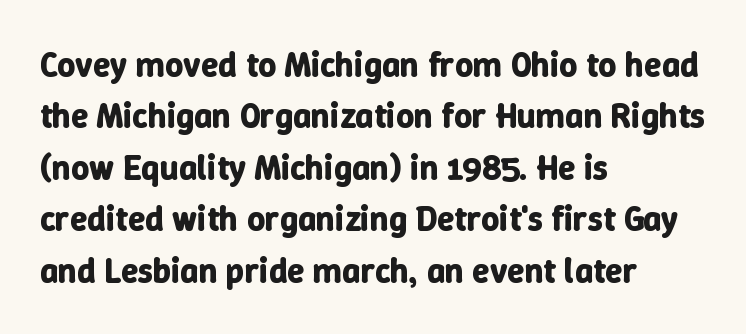
Each row of text sits above clean, open space. Horizontally, the lines are justified to the leading edge only. In terms of posture, this sample is upright. Each glyph is drawn with heavy, bold strokes. Students, observe: this is what conventionally led text looks like.
